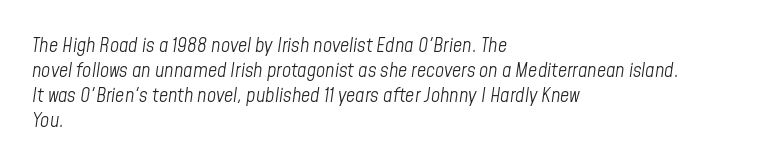
Q: Is the text bold? A: No.
Q: Is the text italic (slanted)? A: Yes, it leans right by about 8 degrees.
Q: Is the text underlined? A: No.
Q: How is the paragraph aligned? A: Left-aligned.
Q: Is the spacing between letters normal or unusually wide? A: Normal.
Q: Is the spacing between lines tight, normal or loose? A: Normal.
